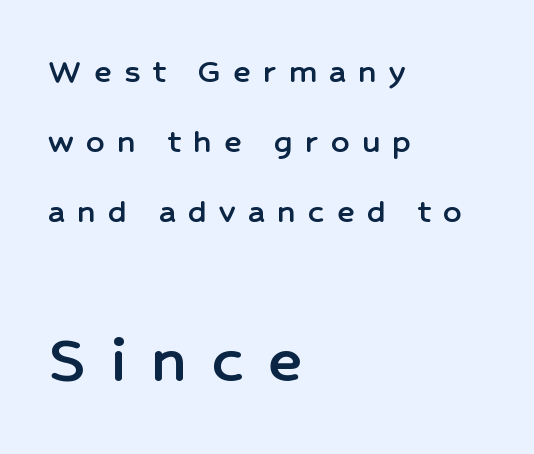
The image shows 71 px sans-serif type, upright; set left-aligned, loose line spacing (1.94x), unusually wide letter spacing (+0.35 em), not underlined; the second (bottom) block is 1.97x larger; low stroke contrast and a medium x-height.
